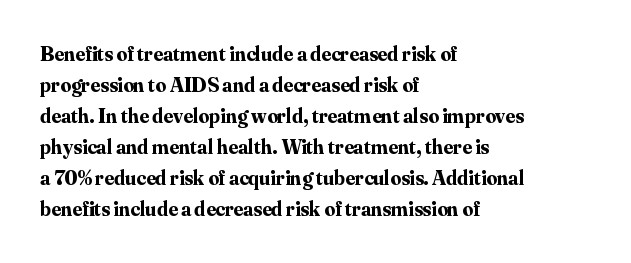
{"italic": "no", "bold": "yes", "underline": "no", "align": "left", "line_spacing": "normal", "line_spacing_ratio": 1.48, "letter_spacing": "normal", "letter_spacing_em": 0.0, "glyph_px": 21}
